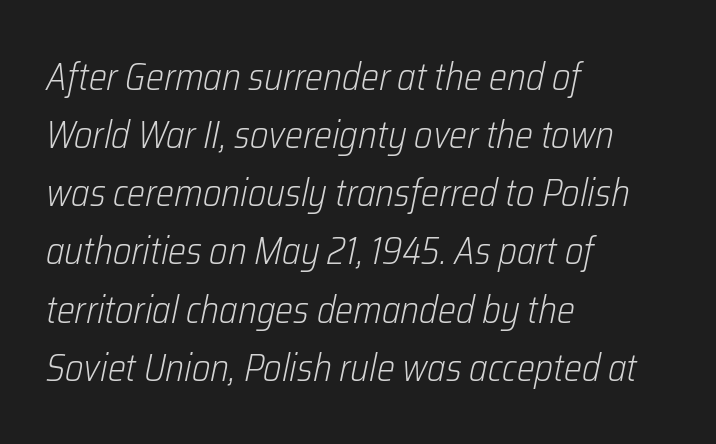
The image shows 38 px light, condensed type, italic (leaning right); set left-aligned, normal line spacing (1.53x), normal letter spacing, not underlined; low stroke contrast and a medium x-height.
